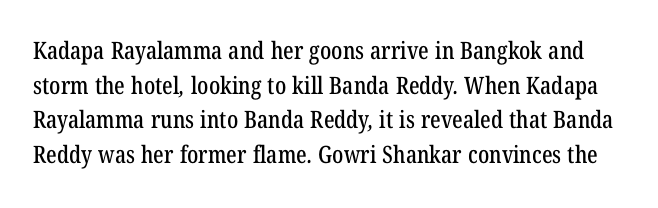
The image shows 24 px text type; set normal line spacing (1.44x), normal letter spacing, not underlined.
